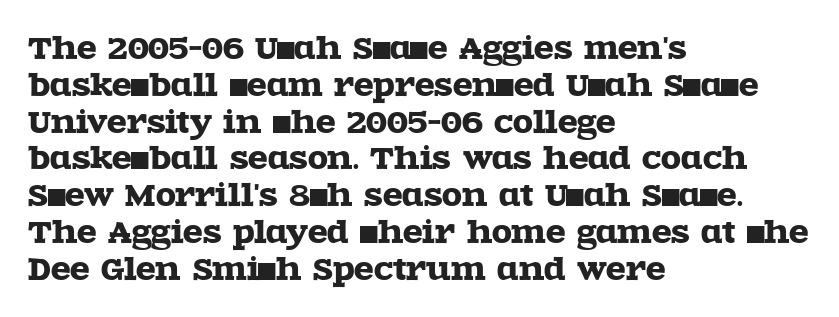
Q: Is the text italic (slanted)? A: No, it is upright.
Q: Is the typeface a serif or a sans-serif typeface? A: Serif.
Q: Is the text underlined? A: No.
Q: How is the paragraph aligned? A: Left-aligned.
Q: Is the spacing between letters normal or unusually wide? A: Normal.
Q: Is the spacing between lines tight, normal or loose? A: Normal.
Q: Width (condensed, normal, or wide)? A: Wide.
Q: x-height? A: Large.
Q: Monospaced? A: No.
